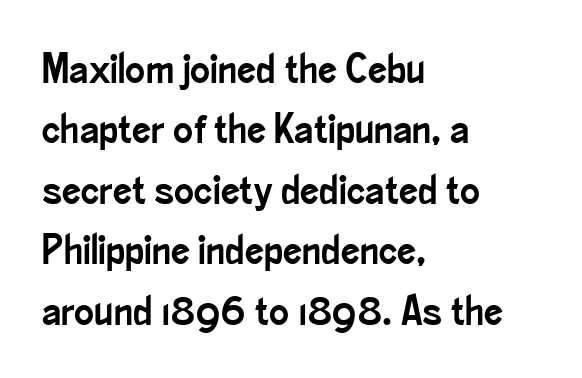
The image shows 42 px condensed sans-serif type, upright; set left-aligned, normal line spacing (1.44x), normal letter spacing, not underlined; low stroke contrast and a small x-height.
